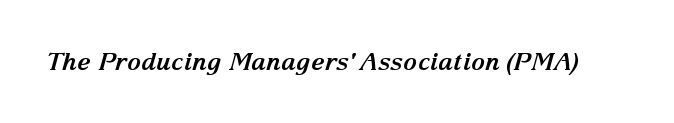
{"italic": "yes", "lean": "right", "slant_degrees": 15, "bold": "yes", "underline": "no", "letter_spacing": "normal", "letter_spacing_em": 0.0, "glyph_px": 24}
